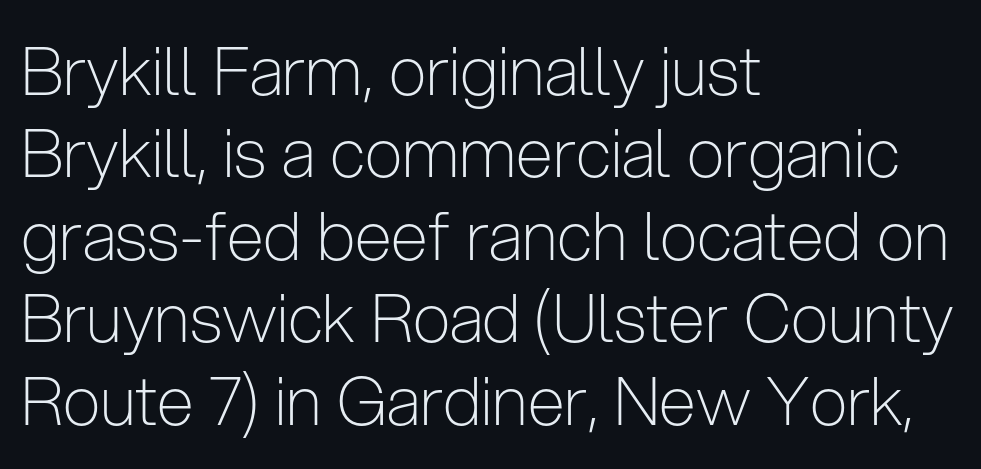
The image shows 67 px light, condensed sans-serif type, upright; set left-aligned, line spacing 1.23x, normal letter spacing, not underlined; low stroke contrast and a medium x-height.
